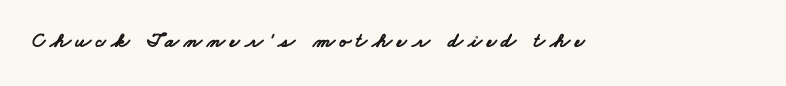
{"bold": "yes", "underline": "no", "letter_spacing": "wide", "letter_spacing_em": 0.23, "glyph_px": 21}
